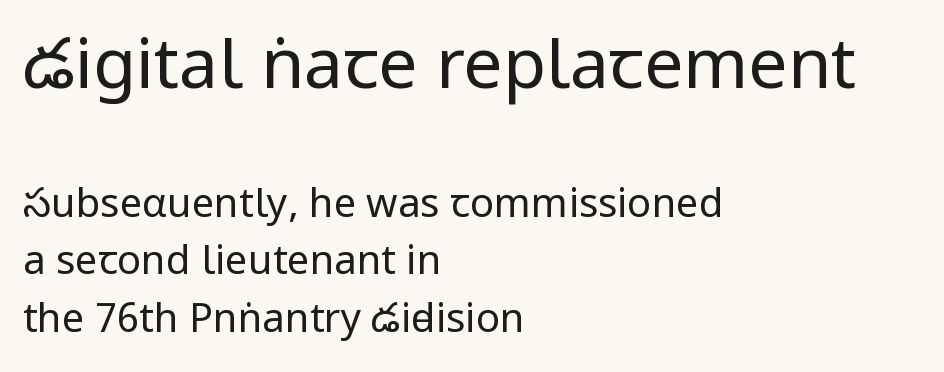
The passage shown is not underscored anywhere. Vertical strokes here are truly vertical. The cut favours lightness, reaching ordinary text weight at its darkest. A sans-serif font was chosen for this passage. Typeset ragged right — the left edge is the straight one.
